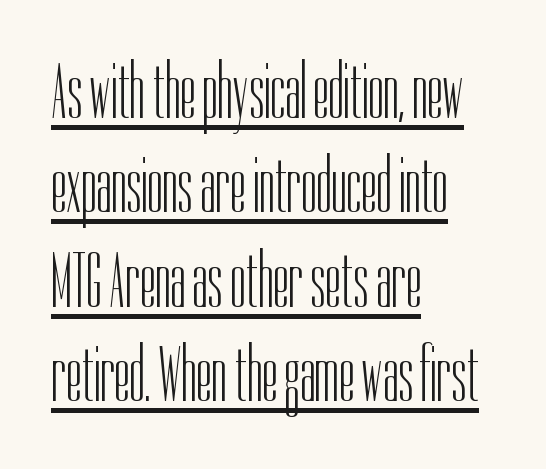
{"serif": "no", "italic": "no", "bold": "no", "weight": "light", "width": "condensed", "stroke_contrast": "low", "x_height": "medium", "monospaced": "no", "underline": "yes", "align": "left", "line_spacing_ratio": 1.21, "letter_spacing": "normal", "letter_spacing_em": 0.0, "glyph_px": 78}
